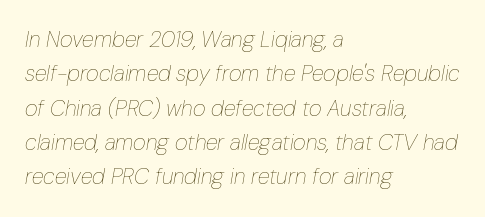
Q: Is the text bold? A: No.
Q: Is the text italic (slanted)? A: Yes, it leans right by about 10 degrees.
Q: Is the text underlined? A: No.
Q: How is the paragraph aligned? A: Left-aligned.
Q: Is the spacing between letters normal or unusually wide? A: Normal.
Q: Is the spacing between lines tight, normal or loose? A: Normal.
